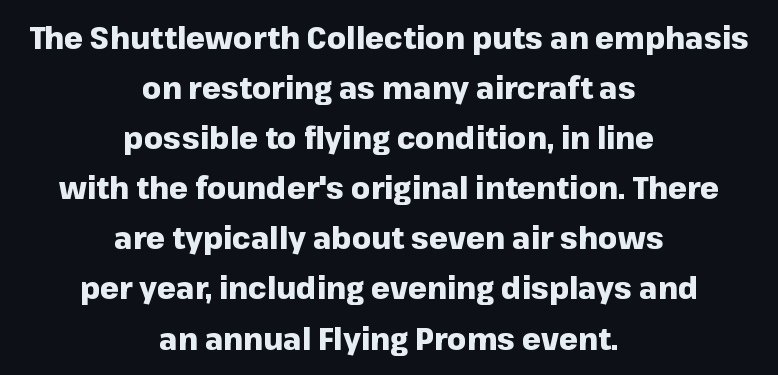
Looks like regular typesetting: each glyph gets only the width it needs. Students, note that the glyphs here touch the page at normal intervals. Designer's note — italics off, roman on. This rendering uses center alignment, leaving both contours irregular but symmetric.
